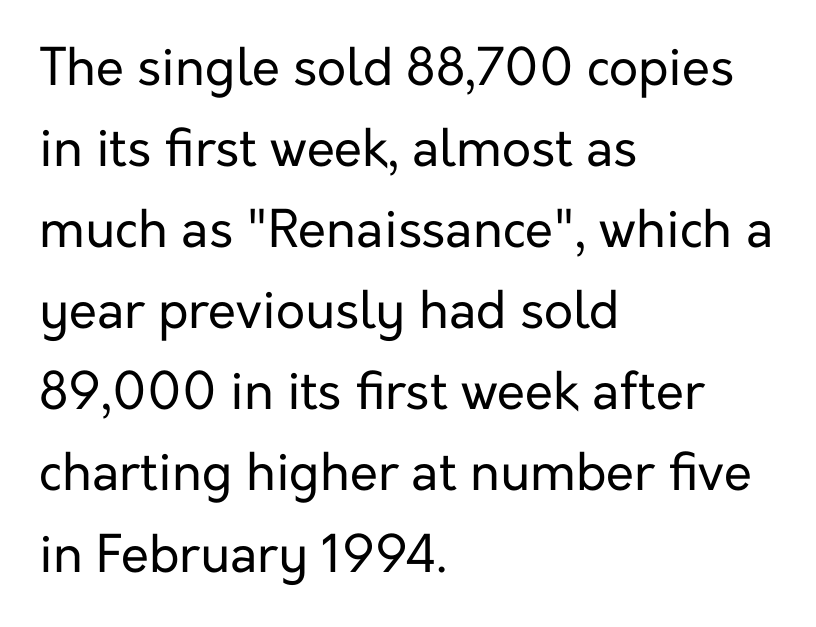
The image shows 51 px regular-weight sans-serif type, upright; set left-aligned, normal line spacing (1.59x), normal letter spacing, not underlined; low stroke contrast and a medium x-height.
